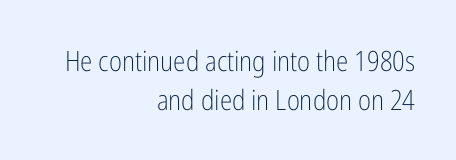
{"serif": "no", "italic": "no", "bold": "no", "weight": "light", "width": "condensed", "stroke_contrast": "low", "x_height": "medium", "monospaced": "no", "underline": "no", "align": "right", "line_spacing": "normal", "line_spacing_ratio": 1.38, "letter_spacing": "normal", "letter_spacing_em": 0.0, "glyph_px": 28}
